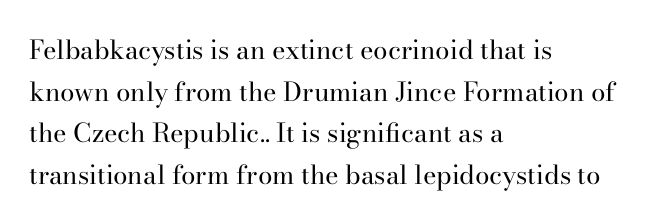
Q: Is the text bold? A: No.
Q: Is the text italic (slanted)? A: No, it is upright.
Q: Is the text underlined? A: No.
Q: How is the paragraph aligned? A: Left-aligned.
Q: Is the spacing between letters normal or unusually wide? A: Normal.
Q: Is the spacing between lines tight, normal or loose? A: Normal.
